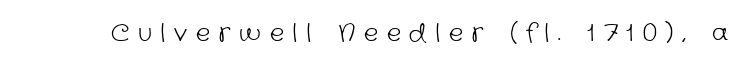
Q: Is the text bold? A: No.
Q: Is the text underlined? A: No.
Q: Is the spacing between letters normal or unusually wide? A: Unusually wide.
